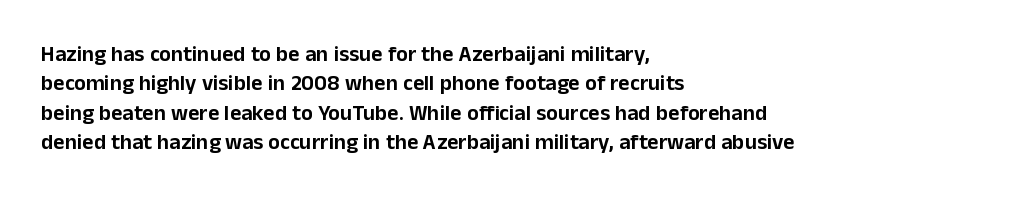
{"italic": "no", "underline": "no", "align": "left", "line_spacing": "normal", "line_spacing_ratio": 1.33, "letter_spacing": "normal", "letter_spacing_em": 0.0, "glyph_px": 22}
